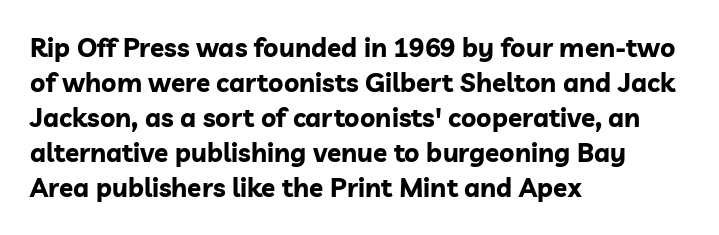
The image shows 26 px bold type, upright; set left-aligned, normal line spacing (1.35x), normal letter spacing, not underlined.
